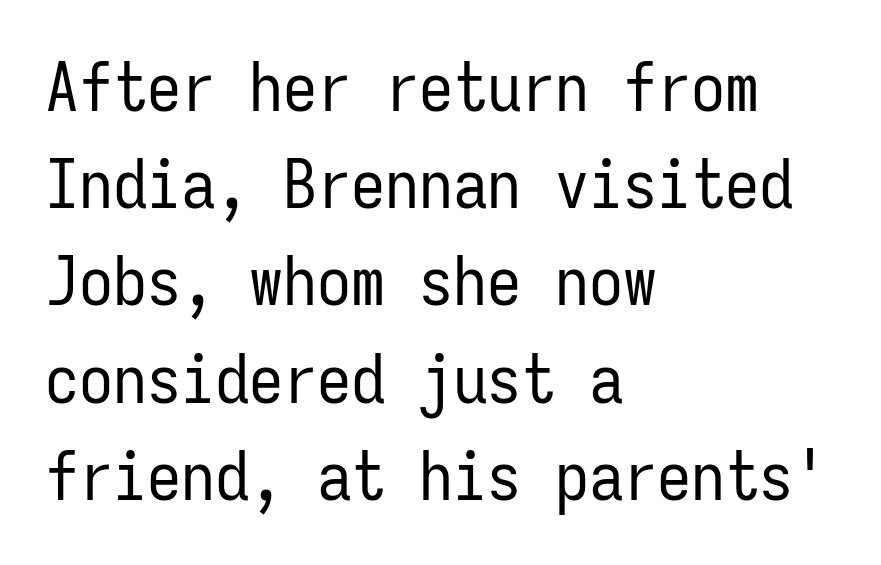
The image shows 68 px regular-weight, condensed sans-serif type, upright, monospaced; set left-aligned, normal line spacing (1.43x), normal letter spacing, not underlined; low stroke contrast and a medium x-height.
